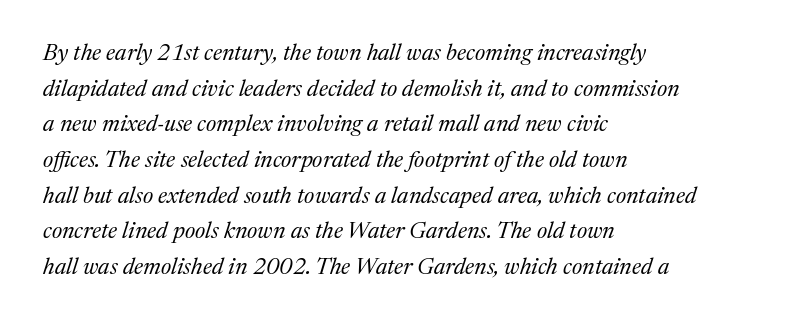
The image shows 23 px text type, italic (leaning right); set left-aligned, normal line spacing (1.55x), normal letter spacing, not underlined.
